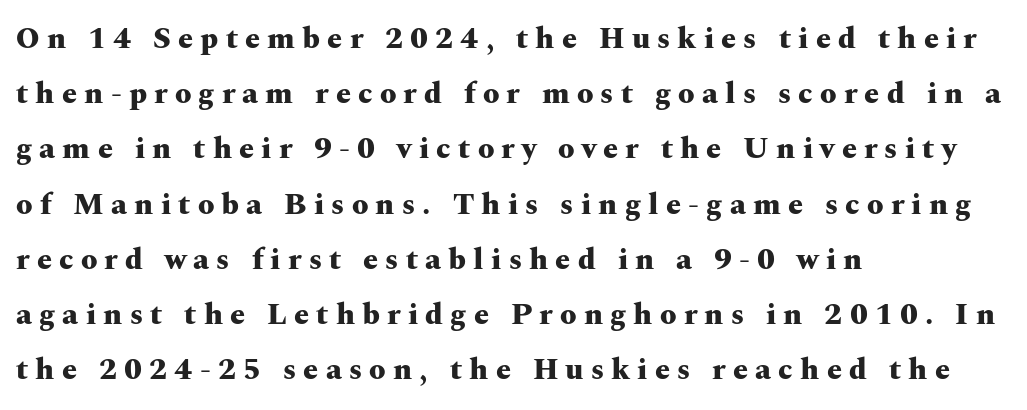
The image shows 30 px heavy, wide serif type, upright; set left-aligned, line spacing 1.84x, unusually wide letter spacing (+0.24 em), not underlined; medium stroke contrast and a medium x-height.
